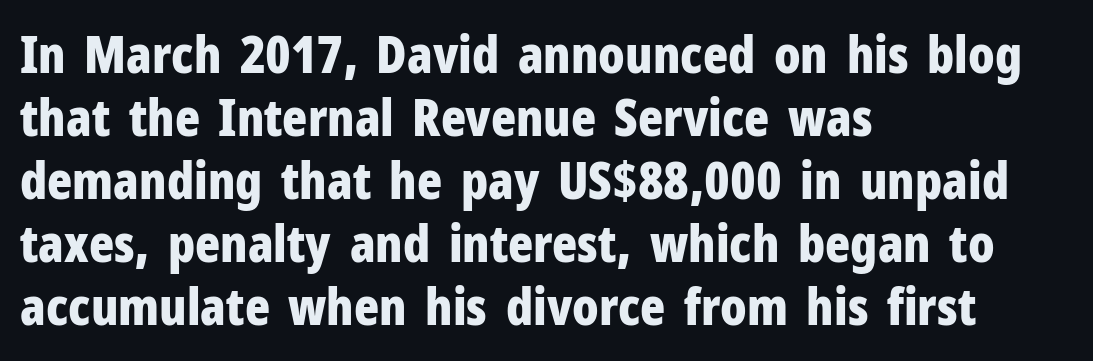
{"serif": "no", "italic": "no", "bold": "yes", "weight": "bold", "width": "condensed", "stroke_contrast": "low", "x_height": "medium", "monospaced": "no", "underline": "no", "align": "left", "line_spacing_ratio": 1.21, "letter_spacing": "normal", "letter_spacing_em": 0.0, "glyph_px": 52}
